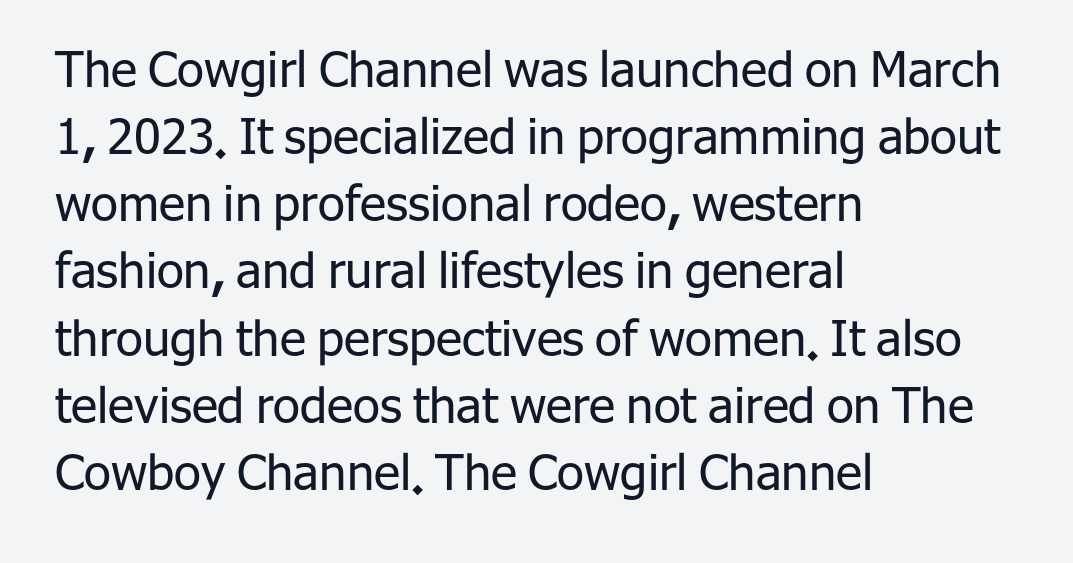
Q: Is the text bold? A: No.
Q: Is the text italic (slanted)? A: No, it is upright.
Q: Is the typeface a serif or a sans-serif typeface? A: Sans-serif.
Q: Is the text underlined? A: No.
Q: How is the paragraph aligned? A: Left-aligned.
Q: Is the spacing between letters normal or unusually wide? A: Normal.
Q: Is the spacing between lines tight, normal or loose? A: Normal.
Q: Width (condensed, normal, or wide)? A: Normal.
Q: Stroke contrast? A: Low.
Q: x-height? A: Medium.
Q: Monospaced? A: No.
